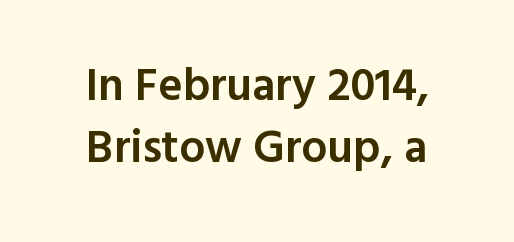
Q: Is the text bold? A: Semi-bold.
Q: Is the text italic (slanted)? A: No, it is upright.
Q: Is the typeface a serif or a sans-serif typeface? A: Sans-serif.
Q: Is the text underlined? A: No.
Q: How is the paragraph aligned? A: Centered.
Q: Is the spacing between letters normal or unusually wide? A: Normal.
Q: Is the spacing between lines tight, normal or loose? A: Normal.
Q: Width (condensed, normal, or wide)? A: Normal.
Q: x-height? A: Medium.
Q: Monospaced? A: No.
